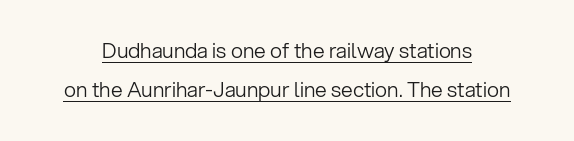
The image shows 21 px text type, upright; set line spacing 1.87x, normal letter spacing, underlined.
